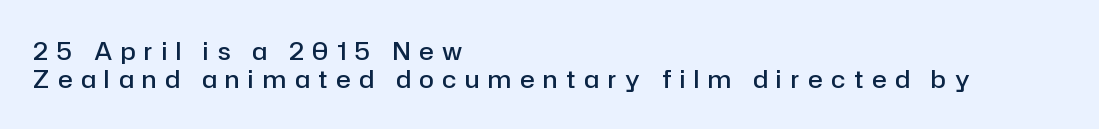
The line texture is sparse and dotted thanks to wide tracking. The typesetter chose a ragged-right arrangement here. Posture: upright roman. Only glyphs here, with clear space below each row.
